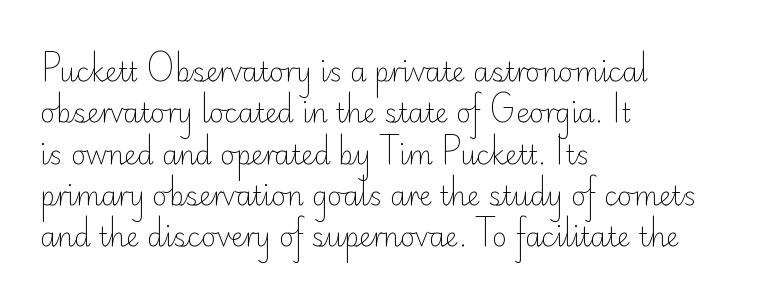
The image shows 26 px text type, upright; set left-aligned, normal line spacing (1.59x), normal letter spacing, not underlined.
